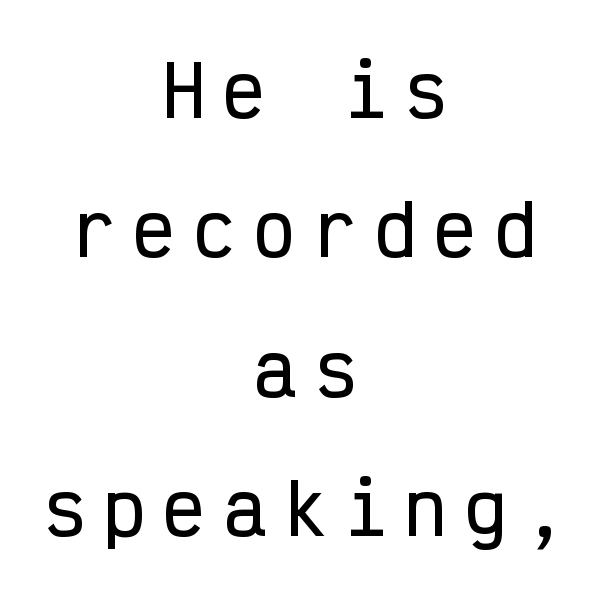
{"serif": "no", "italic": "no", "width": "condensed", "stroke_contrast": "low", "x_height": "medium", "monospaced": "yes", "underline": "no", "align": "center", "line_spacing": "loose", "line_spacing_ratio": 1.99, "letter_spacing": "wide", "letter_spacing_em": 0.26, "glyph_px": 70}
